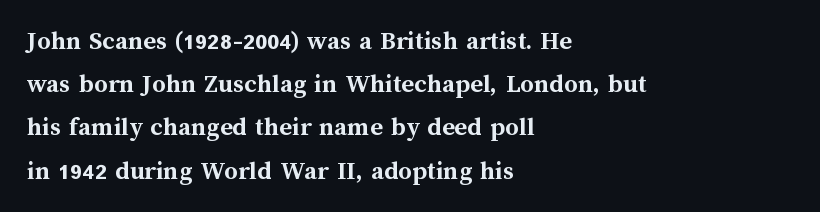
Layout note: lines flush left. Decoration check: the copy has no underline. Each new line begins a customary step beneath the previous one. The characters look thick and weighty, a clear bold. Do the letters lean? They stand straight.
